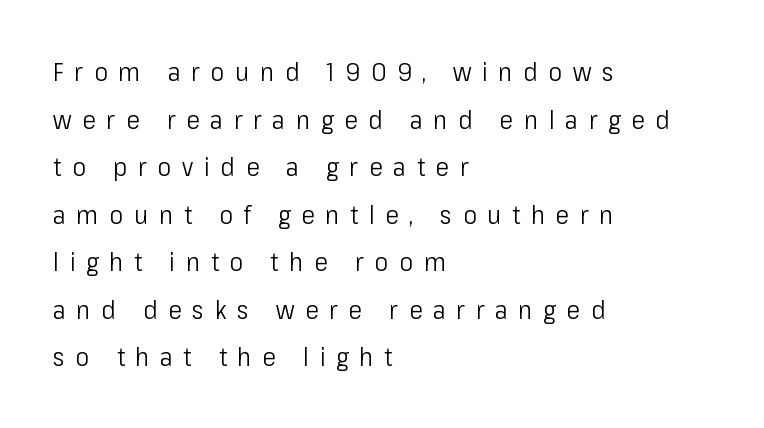
The image shows 26 px text type, upright; set left-aligned, line spacing 1.83x, unusually wide letter spacing (+0.41 em), not underlined.
